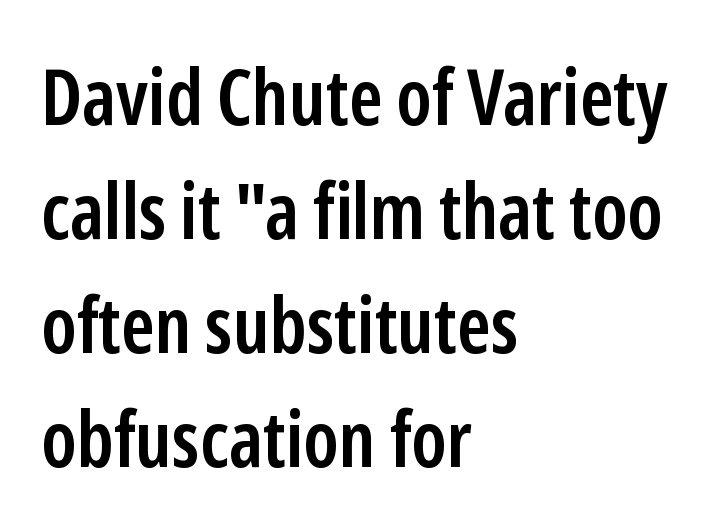
One-word summary of the alignment: left. Does the lettering tilt? It doesn't — this is upright. Just letters on the line, the space beneath them empty. The letters carry no serifs — their stems end cleanly without finishing strokes. Stems and bowls a touch heavier than normal — semibold.
